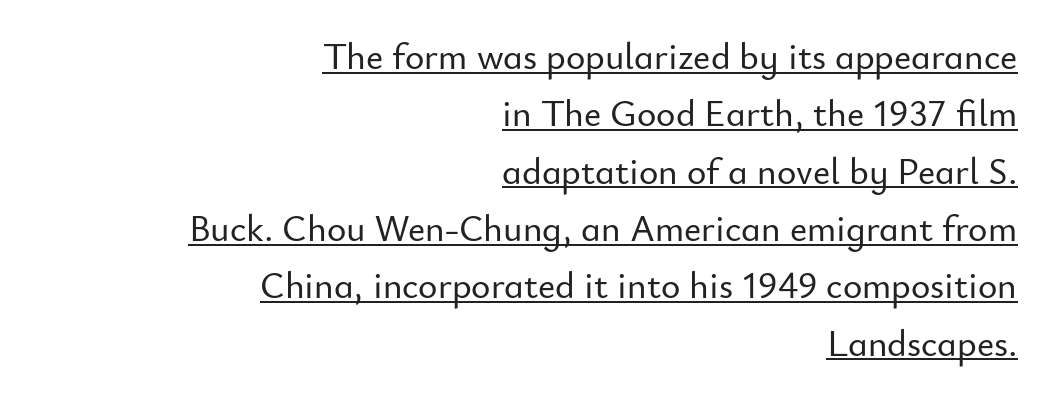
The line-height multiplier appears to be the usual default. Posture: upright roman. The rendering uses natural spacing where letterforms have individual widths. This rendering leaves character spacing at its baseline value. Descenders here cross a horizontal rule under the line. The glyphs in this specimen are sans serif.
